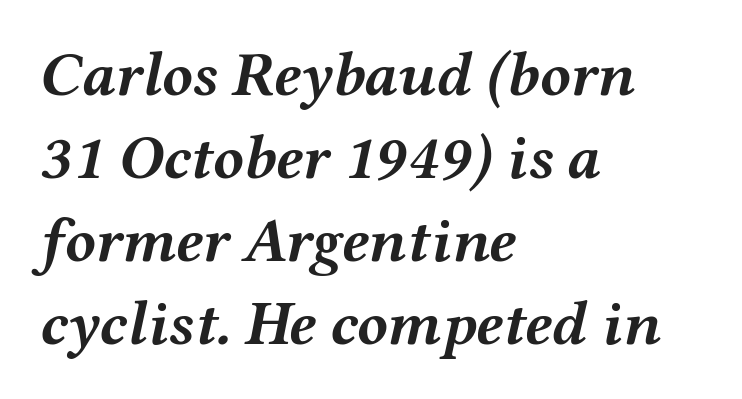
{"italic": "yes", "lean": "right", "slant_degrees": 12, "bold": "yes", "weight": "semibold", "width": "wide", "stroke_contrast": "medium", "x_height": "medium", "monospaced": "no", "underline": "no", "align": "left", "line_spacing": "normal", "line_spacing_ratio": 1.32, "letter_spacing": "normal", "letter_spacing_em": 0.0, "glyph_px": 63}
